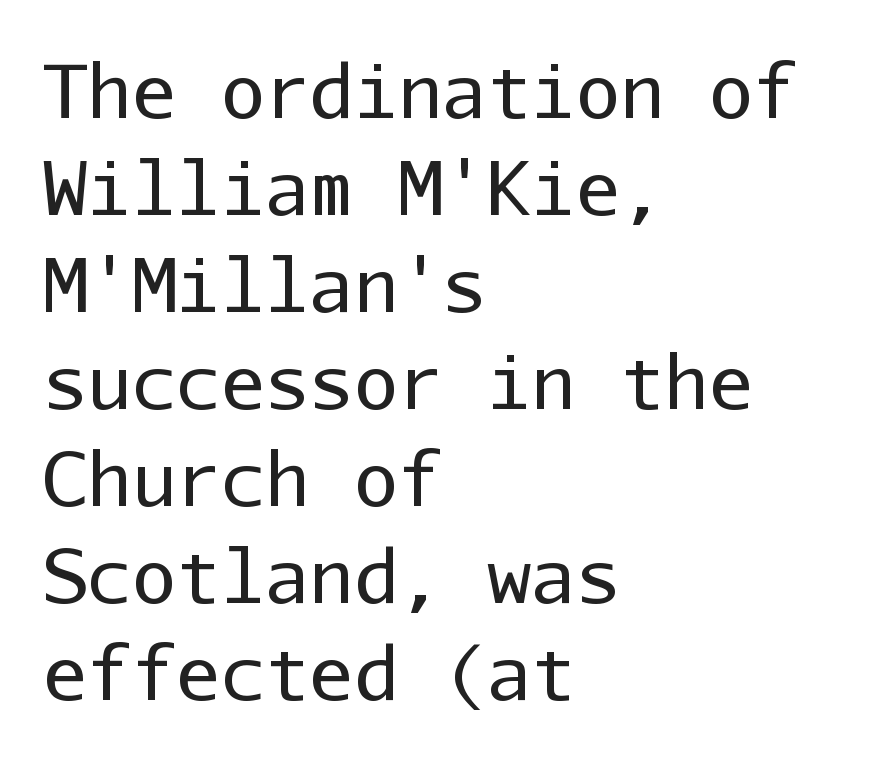
Inter-character spacing is left at the font's built-in metrics. The text was rendered using a sans face with plain stroke endings. The lines in this sample share a left origin and differ only in where they stop. Summary of vertical rhythm: regular, with standard interline spacing.
